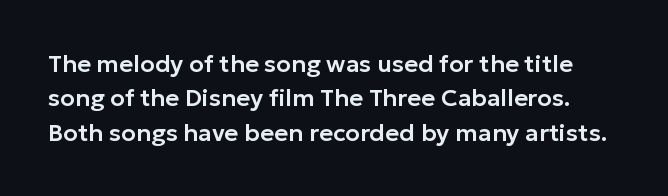
{"italic": "no", "underline": "no", "line_spacing": "normal", "line_spacing_ratio": 1.43, "letter_spacing": "normal", "letter_spacing_em": 0.0, "glyph_px": 24}
